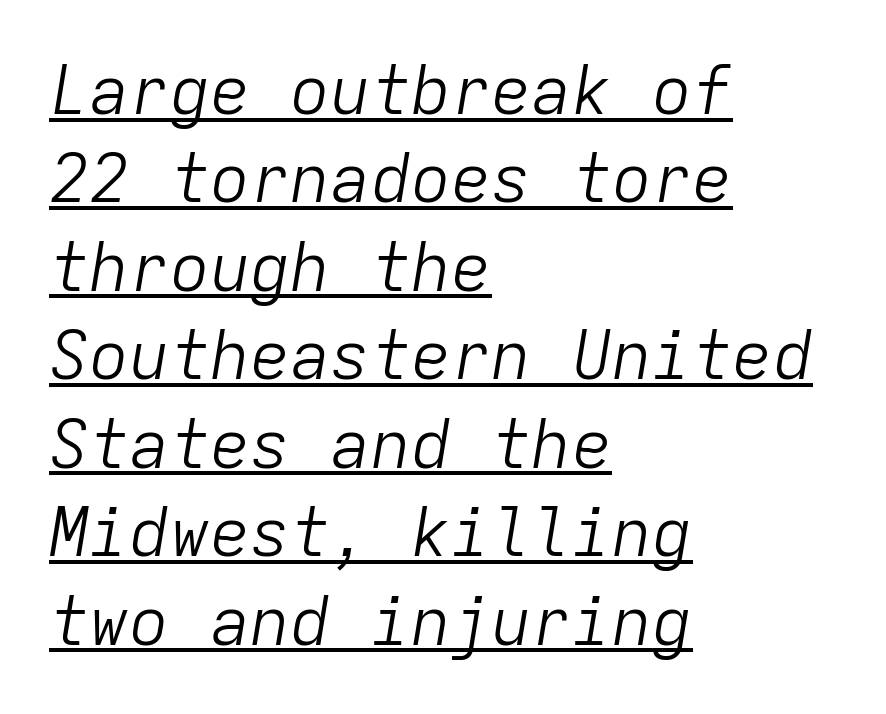
The image shows 67 px light type, italic (leaning right), monospaced; set left-aligned, normal line spacing (1.32x), normal letter spacing, underlined; low stroke contrast and a medium x-height.
